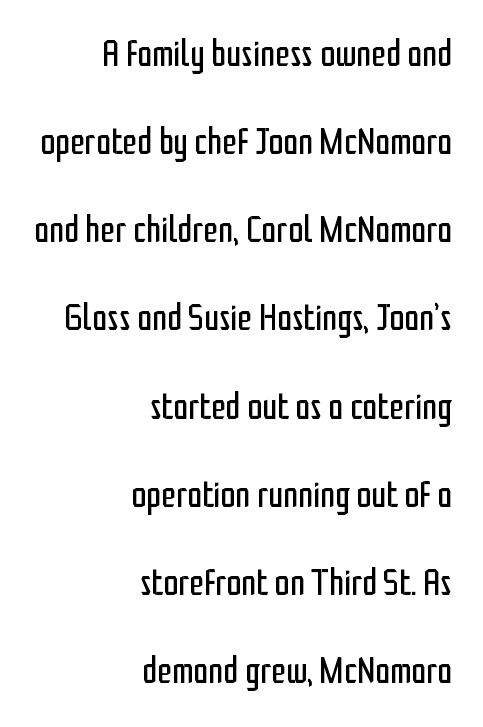
Tracking value appears to be zero — textbook default spacing. Line spacing here is loose. A typesetter would mark this as roman, not italic. Clear beneath every line of the passage. Does the copy run flush right? Yes — the right margin is perfectly even.
